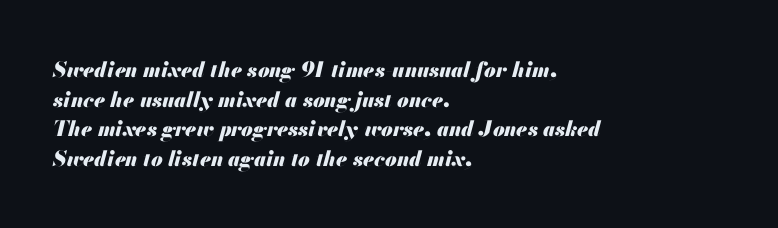
Q: Is the text bold? A: Yes.
Q: Is the text italic (slanted)? A: Yes, it leans right by about 13 degrees.
Q: Is the text underlined? A: No.
Q: How is the paragraph aligned? A: Left-aligned.
Q: Is the spacing between letters normal or unusually wide? A: Normal.
Q: Is the spacing between lines tight, normal or loose? A: Normal.
